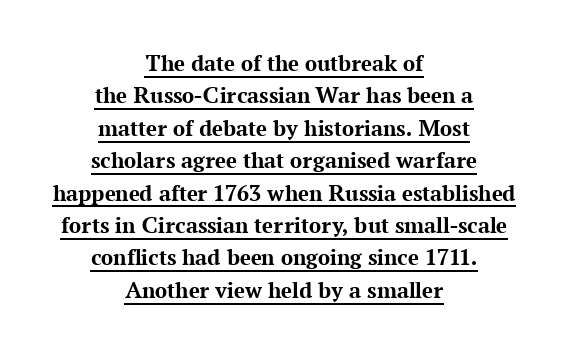
Q: Is the text bold? A: Yes.
Q: Is the text italic (slanted)? A: No, it is upright.
Q: Is the text underlined? A: Yes.
Q: How is the paragraph aligned? A: Centered.
Q: Is the spacing between letters normal or unusually wide? A: Normal.
Q: Is the spacing between lines tight, normal or loose? A: Normal.
